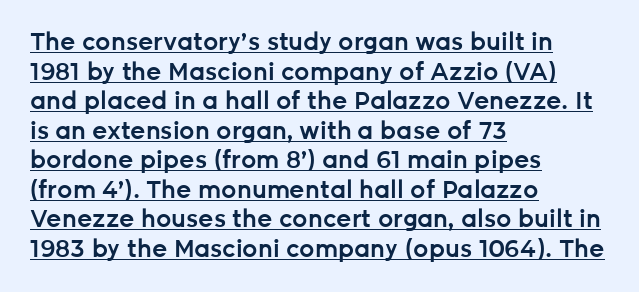
The image shows 24 px text type, upright; set left-aligned, line spacing 1.23x, normal letter spacing, underlined.
